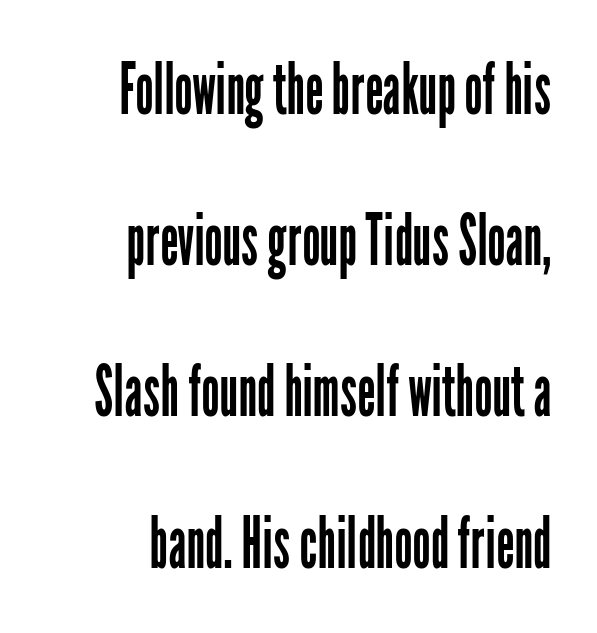
Q: Is the text bold? A: No.
Q: Is the text italic (slanted)? A: No, it is upright.
Q: Is the typeface a serif or a sans-serif typeface? A: Sans-serif.
Q: Is the text underlined? A: No.
Q: How is the paragraph aligned? A: Right-aligned.
Q: Is the spacing between letters normal or unusually wide? A: Normal.
Q: Is the spacing between lines tight, normal or loose? A: Loose.
Q: Width (condensed, normal, or wide)? A: Condensed.
Q: Stroke contrast? A: Low.
Q: x-height? A: Medium.
Q: Monospaced? A: No.
